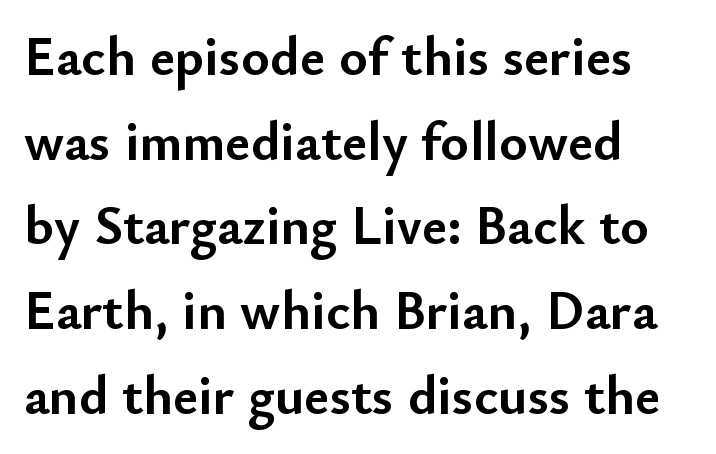
Q: Is the text bold? A: Yes.
Q: Is the text italic (slanted)? A: No, it is upright.
Q: Is the typeface a serif or a sans-serif typeface? A: Sans-serif.
Q: Is the text underlined? A: No.
Q: How is the paragraph aligned? A: Left-aligned.
Q: Is the spacing between letters normal or unusually wide? A: Normal.
Q: Is the spacing between lines tight, normal or loose? A: Normal.
Q: Width (condensed, normal, or wide)? A: Normal.
Q: Stroke contrast? A: Low.
Q: x-height? A: Small.
Q: Monospaced? A: No.
